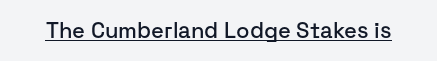
The image shows 22 px text type, upright; set normal letter spacing, underlined.
